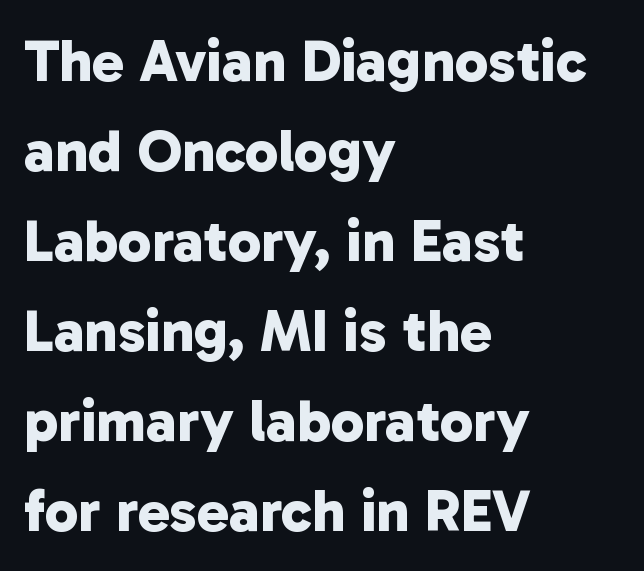
Q: Is the text bold? A: Yes.
Q: Is the typeface a serif or a sans-serif typeface? A: Sans-serif.
Q: Is the text underlined? A: No.
Q: How is the paragraph aligned? A: Left-aligned.
Q: Is the spacing between letters normal or unusually wide? A: Normal.
Q: Is the spacing between lines tight, normal or loose? A: Normal.
Q: Width (condensed, normal, or wide)? A: Normal.
Q: Stroke contrast? A: Low.
Q: x-height? A: Medium.
Q: Monospaced? A: No.
